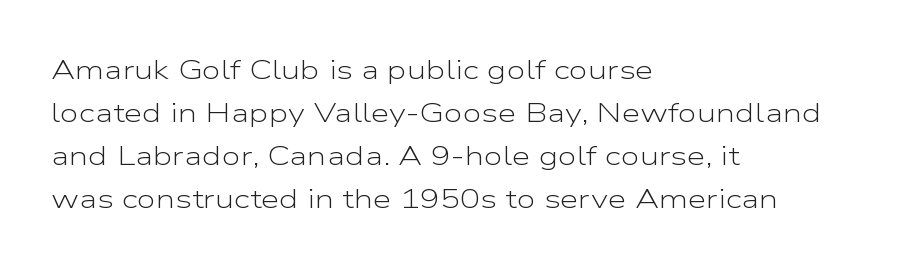
Line beginnings align vertically; line endings do not. Quick note: not italic, upright. No chunkiness to these letters — they're not bold. Default kerning and tracking; the words read as compact shapes.
